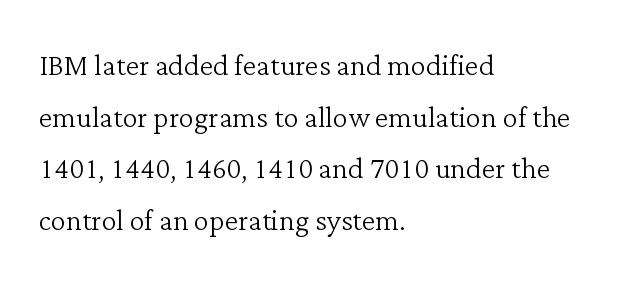
The image shows 38 px light serif type, upright; set left-aligned, normal line spacing (1.36x), normal letter spacing, not underlined; low stroke contrast and a medium x-height.
